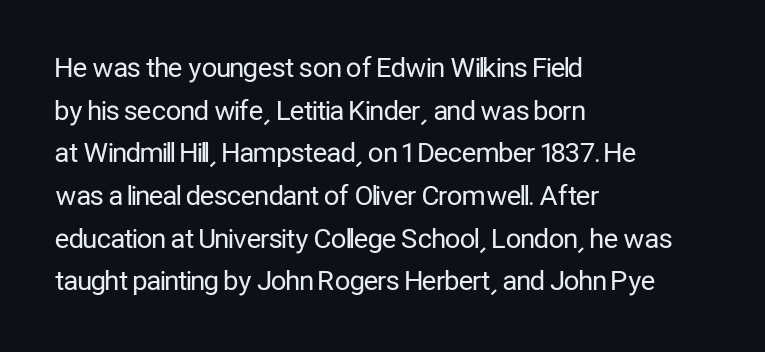
{"italic": "no", "bold": "no", "underline": "no", "align": "left", "line_spacing": "normal", "line_spacing_ratio": 1.58, "letter_spacing": "normal", "letter_spacing_em": 0.0, "glyph_px": 27}
